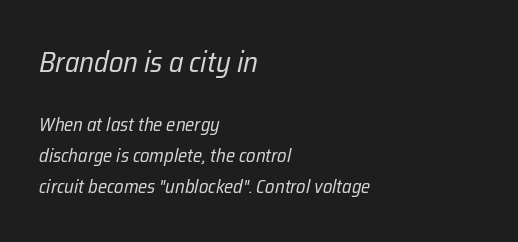
Look at the tracking — it's just the regular setting, nothing added. The paragraph shown leans on its left margin. The typeface has the unassuming heft of standard copy or less. Vertical spacing — default.
